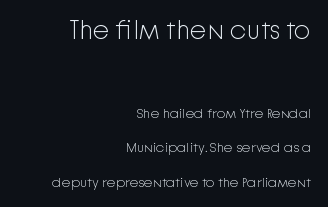
The letterforms sit at book weight or below. Posture: vertical. Summary of vertical rhythm: relaxed, with wide interline spacing. These lines are set flush right with a ragged left edge. Students, note that the glyphs here touch the page at normal intervals.
